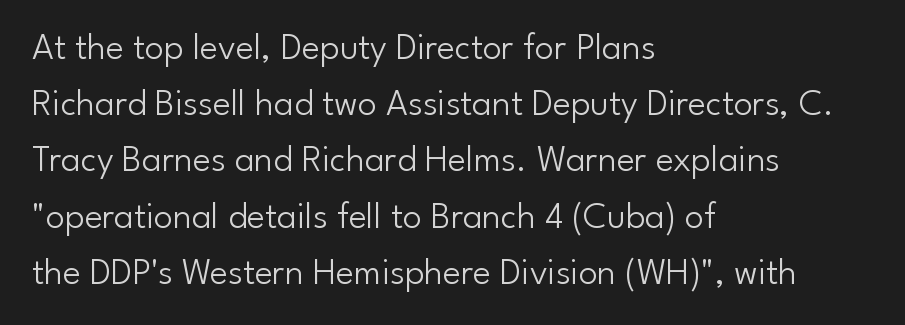
Posture: vertical. Varying glyph widths throughout — classic text-font behaviour. Is the stroke heavy? The answer is a plain regular-or-lighter. The gap between lines stays unmarked. You can tell from the bare stems that sans-serif type was used. Line beginnings align vertically; line endings do not.
